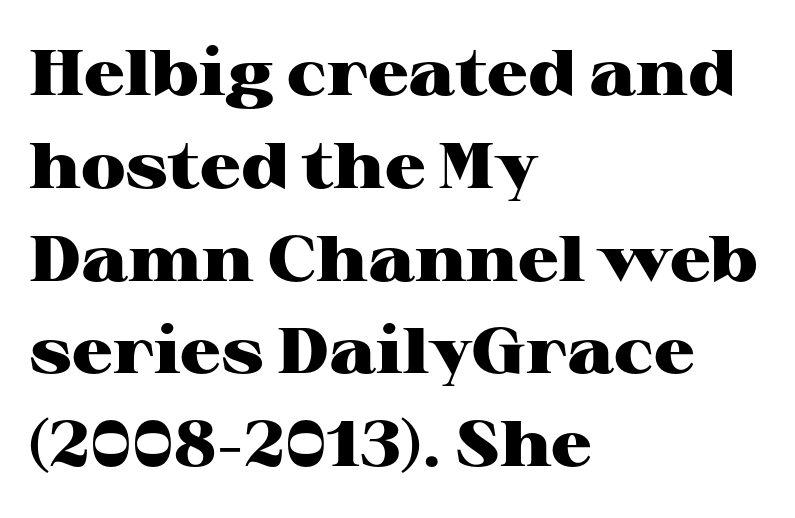
The image shows 64 px heavy, wide serif type, upright; set left-aligned, normal line spacing (1.45x), normal letter spacing, not underlined; high stroke contrast and a medium x-height.
